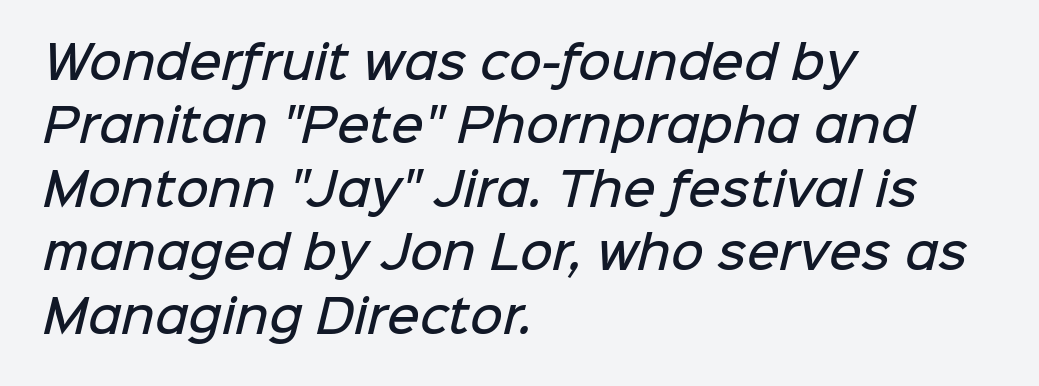
The image shows 45 px semibold sans-serif type; set left-aligned, normal line spacing (1.41x), normal letter spacing, not underlined; low stroke contrast and a medium x-height.
